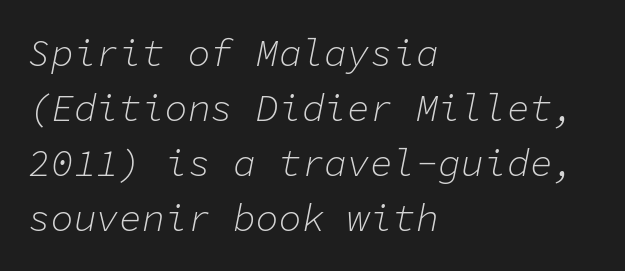
The image shows 38 px light type, italic (leaning right), monospaced; set left-aligned, normal line spacing (1.45x), normal letter spacing, not underlined; low stroke contrast and a medium x-height.
